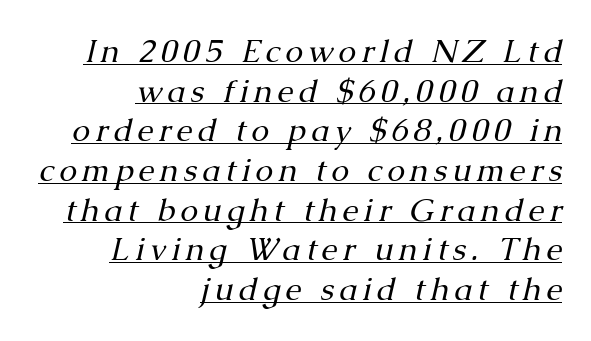
The image shows 32 px regular-weight serif type, italic (leaning right); set right-aligned, line spacing 1.24x, underlined; medium stroke contrast and a medium x-height.
